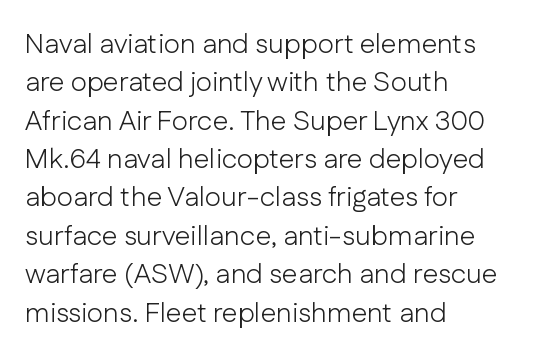
The image shows 28 px light sans-serif type, upright; set left-aligned, normal line spacing (1.37x), normal letter spacing, not underlined; low stroke contrast and a medium x-height.
